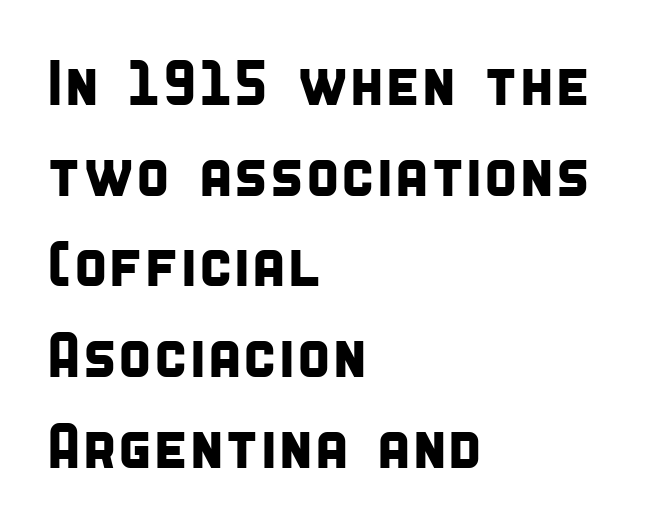
Underlining? Definitely not there. How are the letters spaced? Ordinarily, with no added tracking. To sum up the face: it is a sans, with no serifs. Varying glyph widths throughout — classic text-font behaviour. Does the copy run flush right? No — it runs flush left. The rendering uses a moderate line-height, typical for paragraphs.
